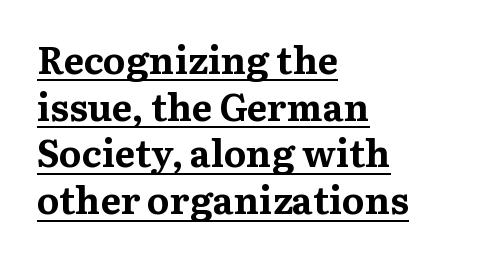
Q: Is the text bold? A: Yes.
Q: Is the text italic (slanted)? A: No, it is upright.
Q: Is the typeface a serif or a sans-serif typeface? A: Serif.
Q: Is the text underlined? A: Yes.
Q: How is the paragraph aligned? A: Left-aligned.
Q: Is the spacing between letters normal or unusually wide? A: Normal.
Q: Width (condensed, normal, or wide)? A: Normal.
Q: Stroke contrast? A: Medium.
Q: x-height? A: Medium.
Q: Monospaced? A: No.
